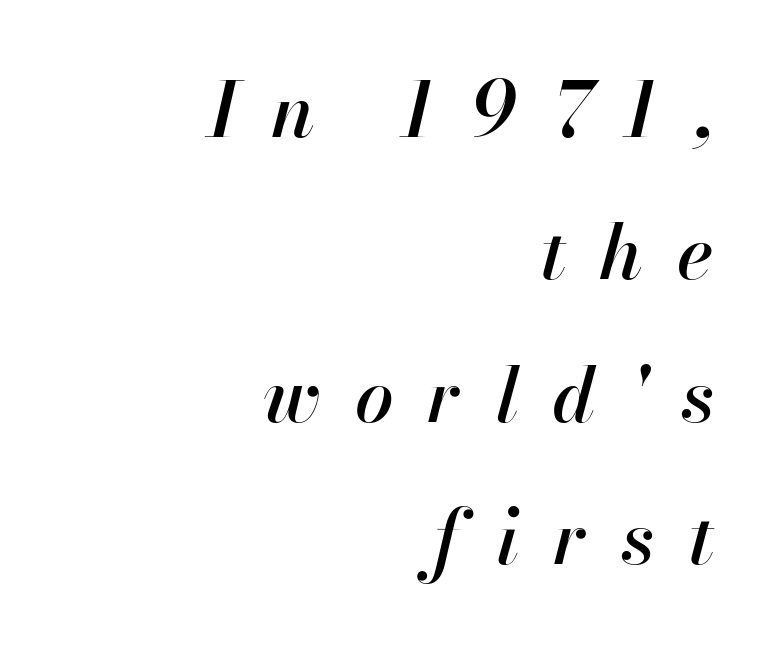
{"italic": "yes", "lean": "right", "slant_degrees": 13, "width": "normal", "stroke_contrast": "high", "x_height": "small", "monospaced": "no", "underline": "no", "align": "right", "line_spacing_ratio": 1.85, "letter_spacing": "wide", "letter_spacing_em": 0.44, "glyph_px": 77}
